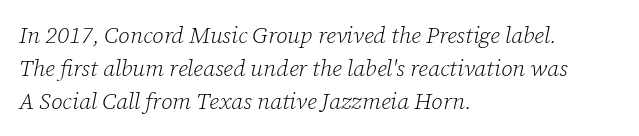
Q: Is the text bold? A: No.
Q: Is the text italic (slanted)? A: Yes, it leans right by about 12 degrees.
Q: Is the text underlined? A: No.
Q: How is the paragraph aligned? A: Left-aligned.
Q: Is the spacing between letters normal or unusually wide? A: Normal.
Q: Is the spacing between lines tight, normal or loose? A: Normal.
